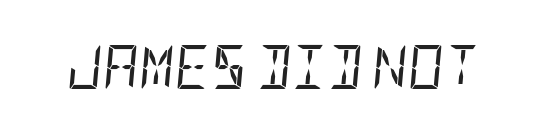
Heaviness? Minimal to ordinary, like unemphasized prose. What stands out about the letter spacing? Nothing — it is the standard amount. The glyphs are unaccompanied by any horizontal stroke below them. Tall strokes in this sample are angled rather than plumb.
